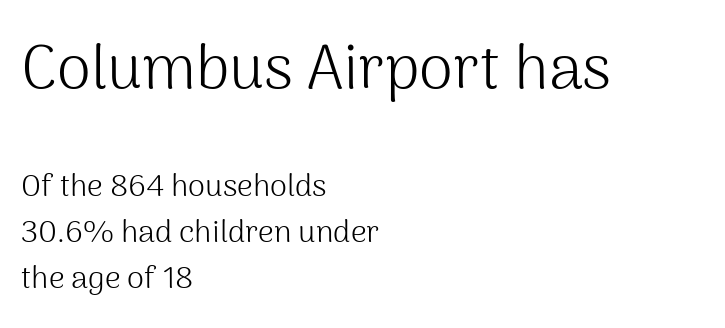
Varying glyph widths throughout — classic text-font behaviour. A sans-serif font was chosen for this passage. This layout puts the oversized block above and the modest block below. If you drew a line through each stem, it would be perfectly vertical. The letters sit at their default tracking, neither squeezed nor spread.
